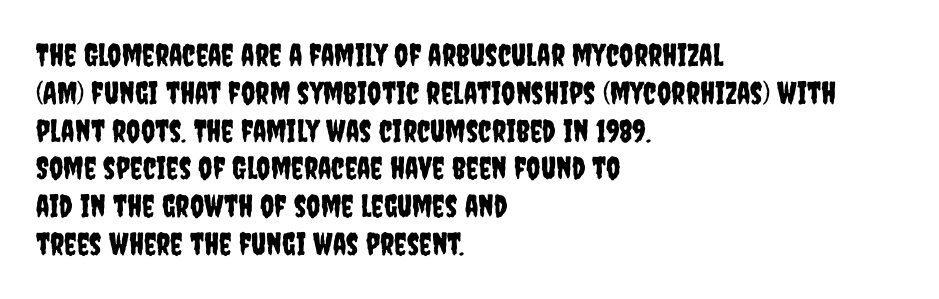
Q: Is the text italic (slanted)? A: No, it is upright.
Q: Is the typeface a serif or a sans-serif typeface? A: Sans-serif.
Q: Is the text underlined? A: No.
Q: How is the paragraph aligned? A: Left-aligned.
Q: Is the spacing between letters normal or unusually wide? A: Normal.
Q: Width (condensed, normal, or wide)? A: Condensed.
Q: Stroke contrast? A: Low.
Q: x-height? A: Large.
Q: Monospaced? A: No.
